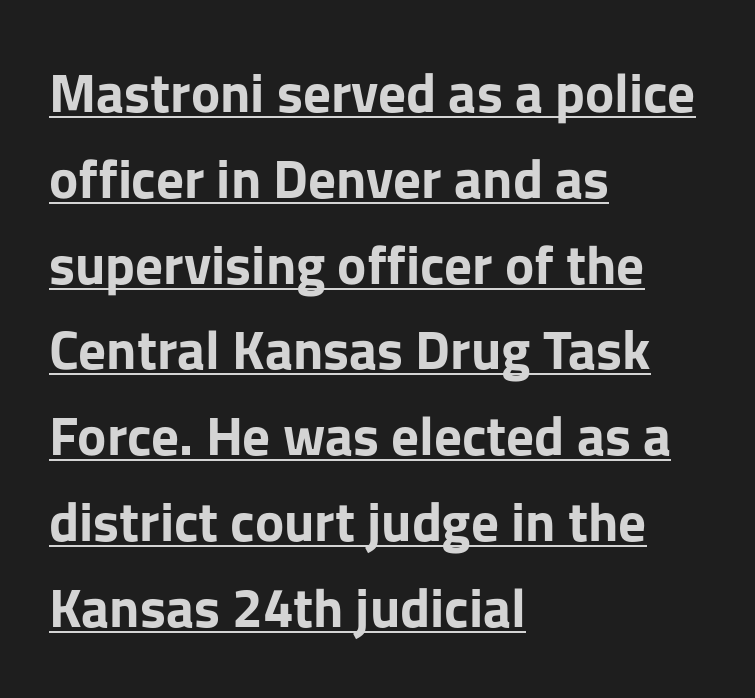
Q: Is the text bold? A: Yes.
Q: Is the text italic (slanted)? A: No, it is upright.
Q: Is the typeface a serif or a sans-serif typeface? A: Sans-serif.
Q: Is the text underlined? A: Yes.
Q: How is the paragraph aligned? A: Left-aligned.
Q: Is the spacing between letters normal or unusually wide? A: Normal.
Q: Is the spacing between lines tight, normal or loose? A: Normal.
Q: Width (condensed, normal, or wide)? A: Normal.
Q: Stroke contrast? A: Low.
Q: x-height? A: Medium.
Q: Monospaced? A: No.
